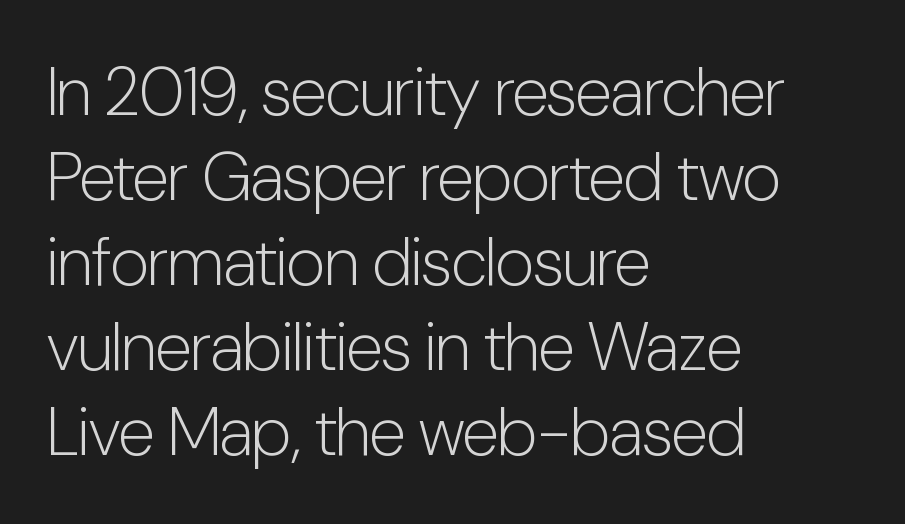
Honestly, there is no underline to notice here at all. A roman cut, with each character standing at attention. Nothing unusual about the tracking: characters are spaced as the font intends. Each line starts at the same left margin while the right side varies. The rendering uses natural spacing where letterforms have individual widths. This is sans-serif lettering, the kind often seen on screens and signage.
